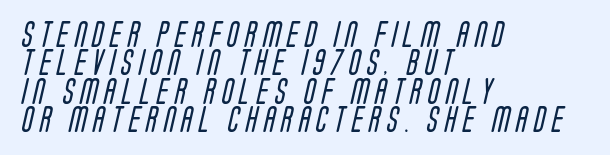
{"bold": "no", "underline": "no", "align": "left", "line_spacing": "tight", "line_spacing_ratio": 1.09, "letter_spacing": "wide", "letter_spacing_em": 0.25, "glyph_px": 26}
